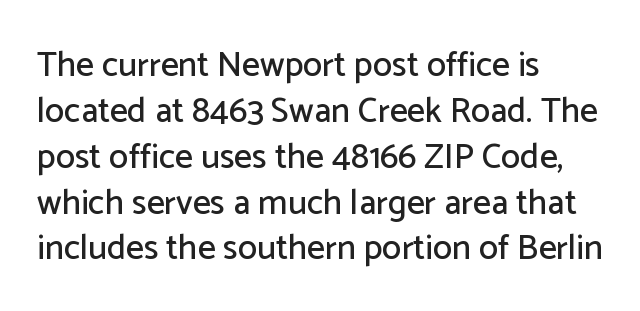
If you drew a line through each stem, it would be perfectly vertical. Do the characters align in a grid? No, the font is proportional. Students, note that the glyphs here touch the page at normal intervals. The typeface chosen for these lines omits serifs. Rows of type keep a routine distance in the vertical direction.
